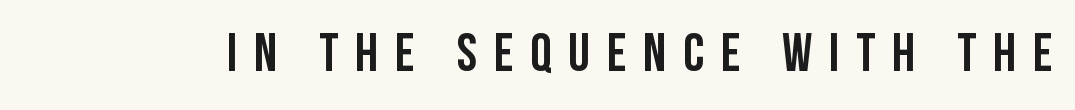
Q: Is the text italic (slanted)? A: No, it is upright.
Q: Is the typeface a serif or a sans-serif typeface? A: Sans-serif.
Q: Is the text underlined? A: No.
Q: Is the spacing between letters normal or unusually wide? A: Unusually wide.
Q: Width (condensed, normal, or wide)? A: Condensed.
Q: Stroke contrast? A: Low.
Q: x-height? A: Large.
Q: Monospaced? A: No.
